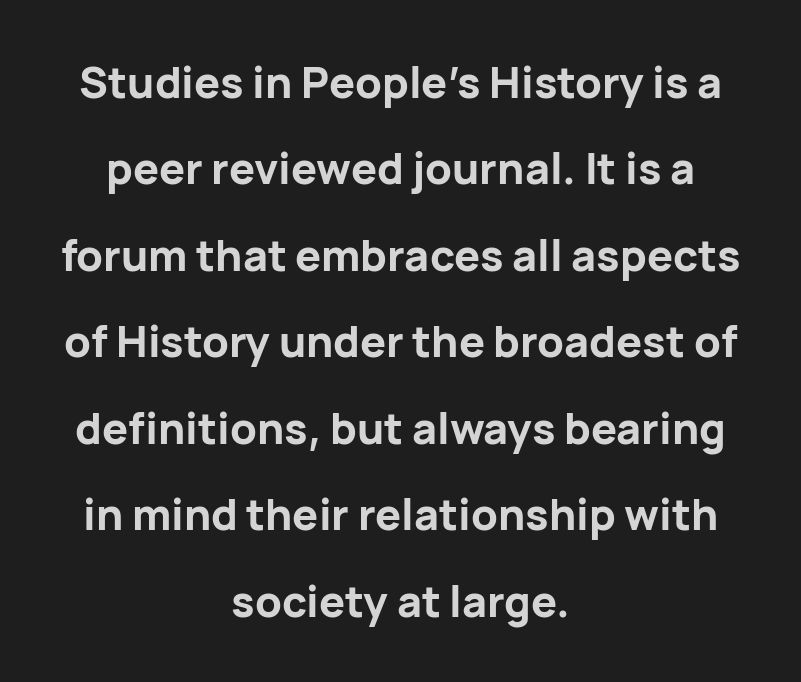
Q: Is the text bold? A: Yes.
Q: Is the text italic (slanted)? A: No, it is upright.
Q: Is the typeface a serif or a sans-serif typeface? A: Sans-serif.
Q: Is the text underlined? A: No.
Q: How is the paragraph aligned? A: Centered.
Q: Is the spacing between letters normal or unusually wide? A: Normal.
Q: Is the spacing between lines tight, normal or loose? A: Loose.
Q: Width (condensed, normal, or wide)? A: Normal.
Q: Stroke contrast? A: Low.
Q: x-height? A: Medium.
Q: Monospaced? A: No.
